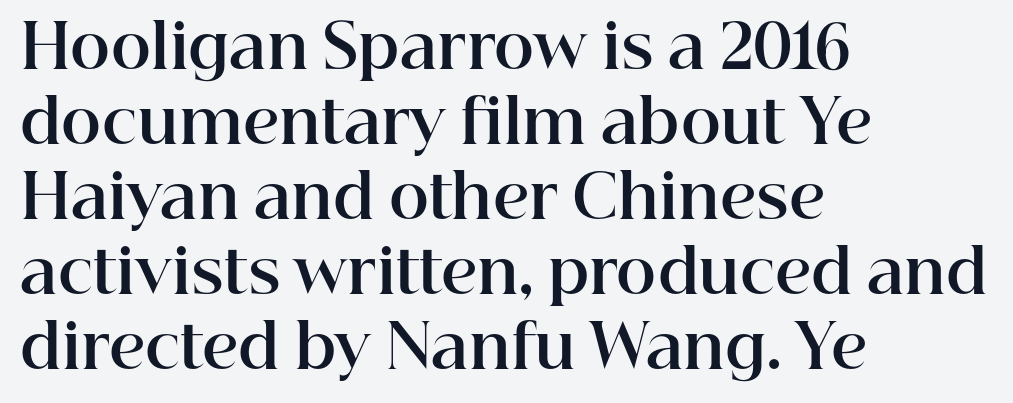
{"serif": "yes", "italic": "no", "bold": "yes", "weight": "bold", "width": "normal", "stroke_contrast": "high", "x_height": "medium", "monospaced": "no", "underline": "no", "align": "left", "line_spacing_ratio": 1.23, "letter_spacing": "normal", "letter_spacing_em": 0.0, "glyph_px": 61}
